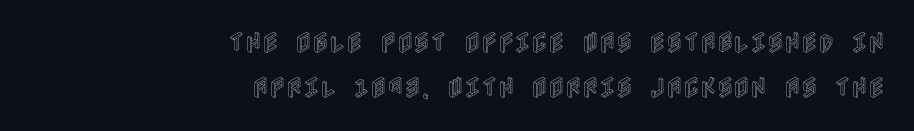
{"italic": "no", "underline": "no", "align": "right", "line_spacing": "loose", "line_spacing_ratio": 1.96, "letter_spacing": "normal", "letter_spacing_em": 0.0, "glyph_px": 23}
